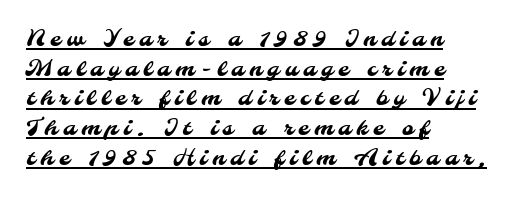
The image shows 22 px text type; set left-aligned, normal line spacing (1.35x), unusually wide letter spacing (+0.25 em), underlined.
